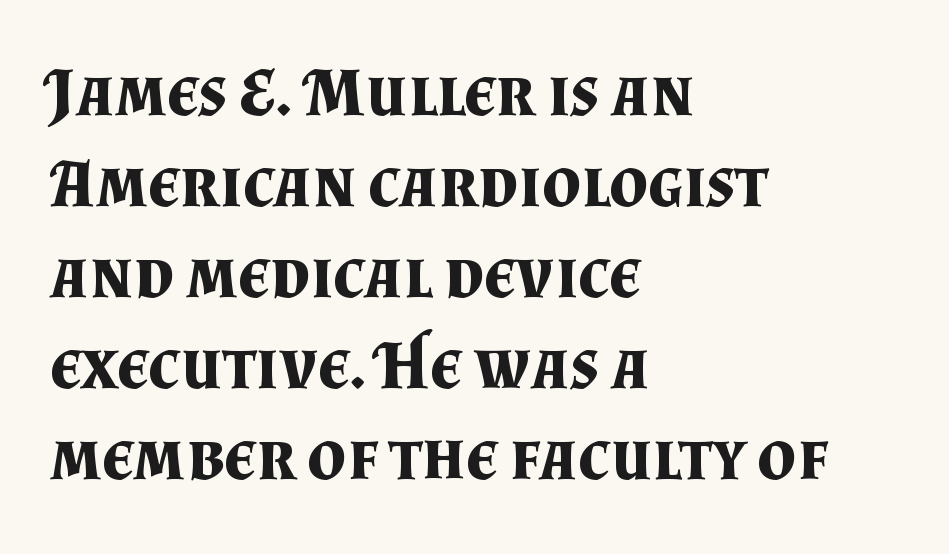
Each glyph is drawn with heavy, bold strokes. Each word holds together tightly as a unit, with standard inter-letter gaps. The compositor pushed each line to the left boundary. Varying glyph widths throughout — classic text-font behaviour. Vertical spacing — default. No italicization has been applied; the sample stays upright.
